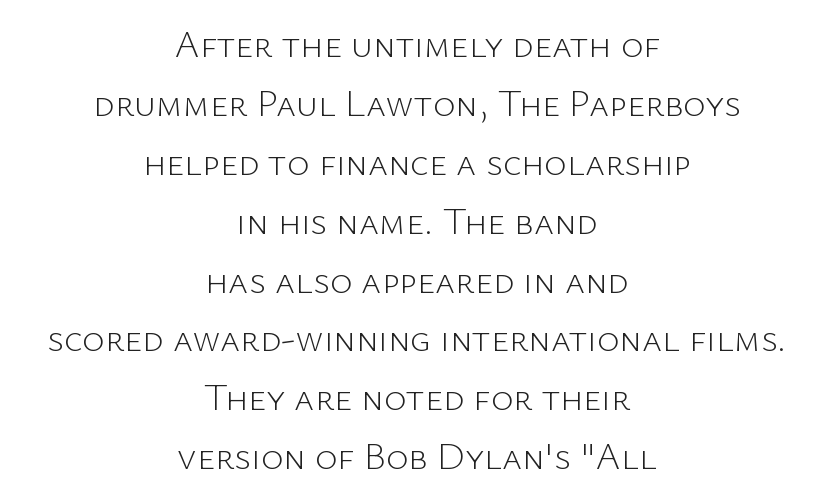
The image shows 38 px light sans-serif type, upright; set centered, normal line spacing (1.55x), normal letter spacing, not underlined; low stroke contrast and a medium x-height.
